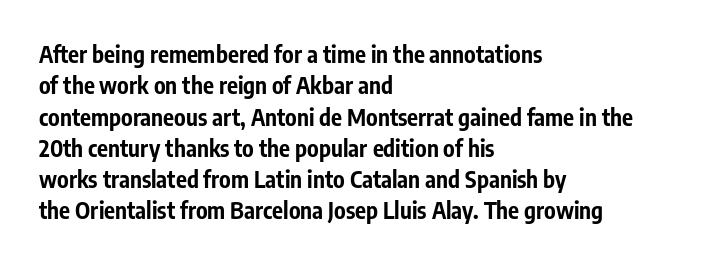
Q: Is the text bold? A: Yes.
Q: Is the text italic (slanted)? A: No, it is upright.
Q: Is the text underlined? A: No.
Q: How is the paragraph aligned? A: Left-aligned.
Q: Is the spacing between letters normal or unusually wide? A: Normal.
Q: Is the spacing between lines tight, normal or loose? A: Normal.
